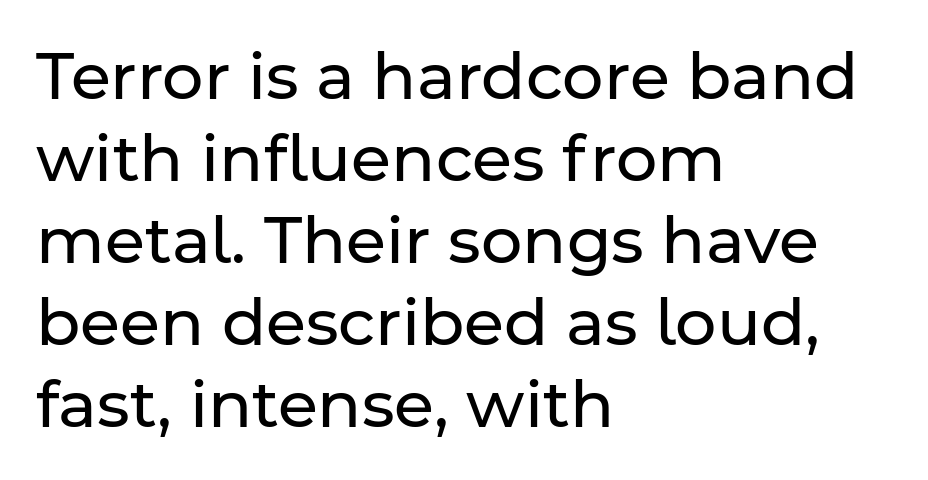
The image shows 65 px regular-weight sans-serif type, upright; set left-aligned, normal line spacing (1.26x), normal letter spacing, not underlined; low stroke contrast and a medium x-height.
